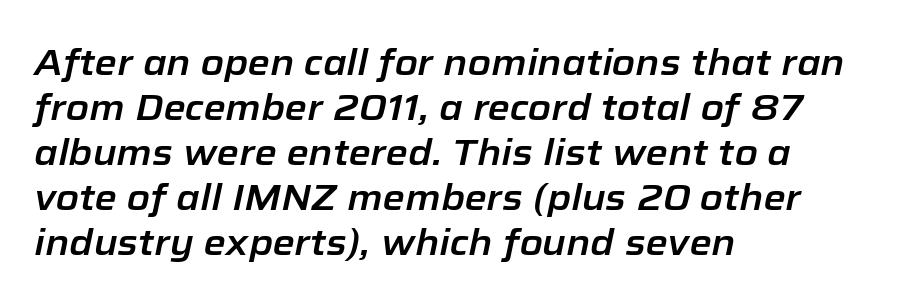
{"italic": "yes", "lean": "right", "slant_degrees": 12, "width": "normal", "stroke_contrast": "low", "x_height": "medium", "monospaced": "no", "underline": "no", "align": "left", "line_spacing": "normal", "line_spacing_ratio": 1.25, "letter_spacing": "normal", "letter_spacing_em": 0.0, "glyph_px": 36}
